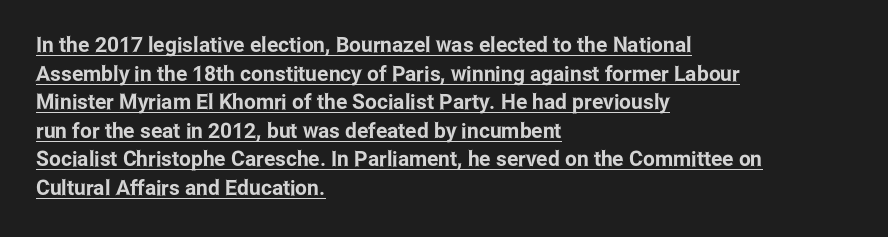
{"italic": "no", "underline": "yes", "align": "left", "line_spacing": "normal", "line_spacing_ratio": 1.36, "letter_spacing": "normal", "letter_spacing_em": 0.0, "glyph_px": 21}
